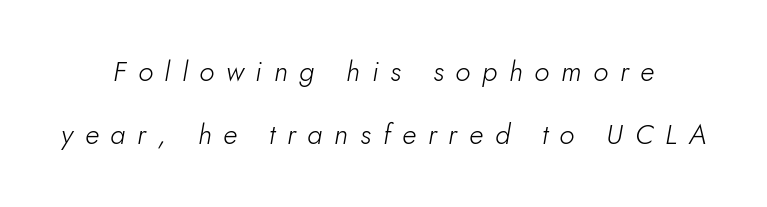
{"italic": "yes", "lean": "right", "slant_degrees": 10, "bold": "no", "weight": "light", "width": "normal", "stroke_contrast": "low", "x_height": "small", "monospaced": "no", "underline": "no", "line_spacing": "loose", "line_spacing_ratio": 2.26, "letter_spacing": "wide", "letter_spacing_em": 0.42, "glyph_px": 28}
